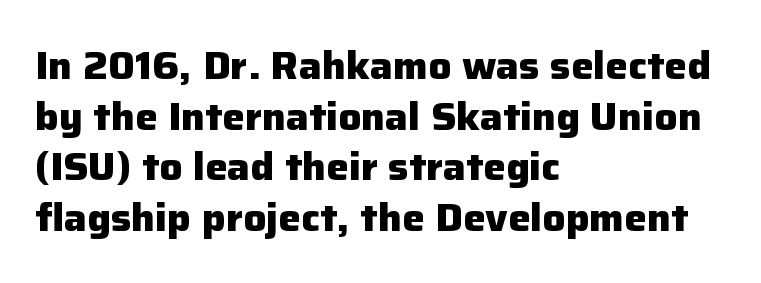
The image shows 38 px heavy sans-serif type, upright; set left-aligned, normal line spacing (1.33x), normal letter spacing, not underlined; low stroke contrast and a medium x-height.
